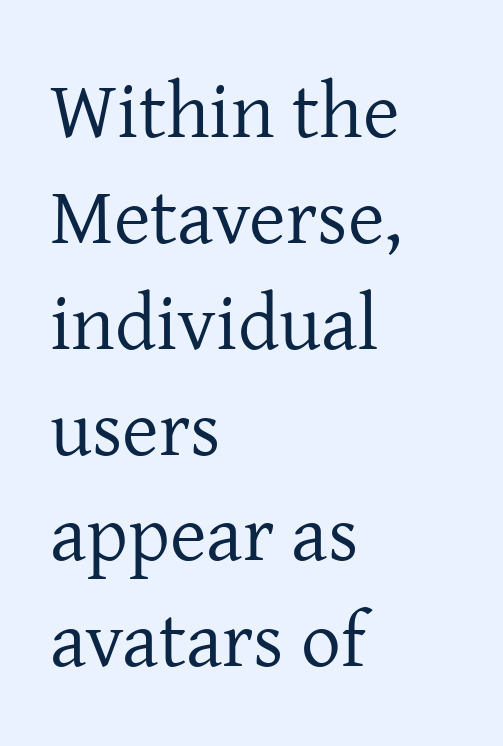
{"serif": "yes", "italic": "no", "bold": "no", "weight": "regular", "width": "normal", "stroke_contrast": "low", "x_height": "medium", "monospaced": "no", "underline": "no", "align": "left", "line_spacing": "normal", "line_spacing_ratio": 1.34, "letter_spacing": "normal", "letter_spacing_em": 0.0, "glyph_px": 79}
